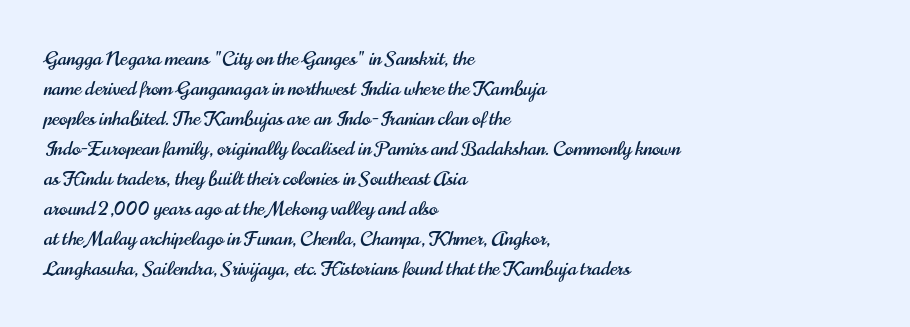
The passage shown has conventional tracking throughout. Is there much room between lines? A standard amount, neither cramped nor airy. Plain, unruled lines of type. Typeset ragged right — the left edge is the straight one.
